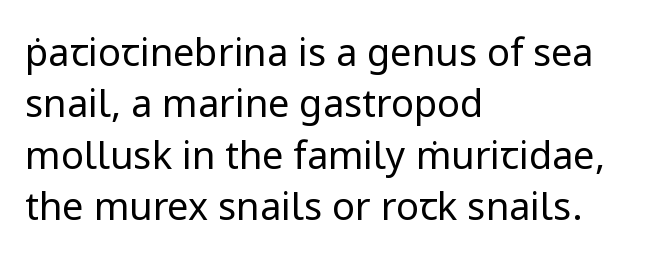
Q: Is the text bold? A: No.
Q: Is the text italic (slanted)? A: No, it is upright.
Q: Is the typeface a serif or a sans-serif typeface? A: Sans-serif.
Q: Is the text underlined? A: No.
Q: How is the paragraph aligned? A: Left-aligned.
Q: Is the spacing between letters normal or unusually wide? A: Normal.
Q: Is the spacing between lines tight, normal or loose? A: Normal.
Q: Width (condensed, normal, or wide)? A: Normal.
Q: Stroke contrast? A: Low.
Q: x-height? A: Medium.
Q: Monospaced? A: No.
